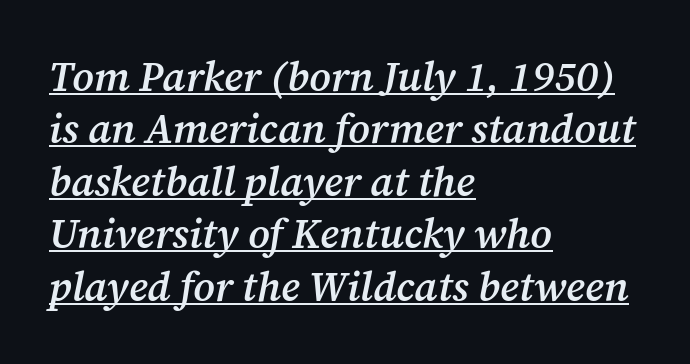
Compared with typical body copy, the letter spacing here is the same. Heft: intermediate — a semibold. Line spacing here is normal. A classic flush-left, rag-right setting is used for this passage. Emphasis is given by a line drawn under the lettering. The face used here is proportionally spaced, like ordinary book or web type.
